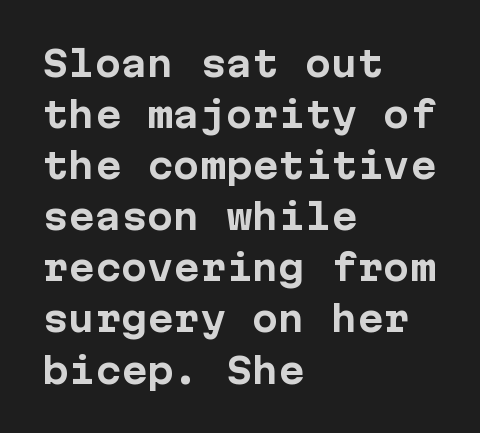
{"serif": "no", "italic": "no", "bold": "yes", "weight": "bold", "width": "normal", "stroke_contrast": "low", "x_height": "medium", "underline": "no", "align": "left", "line_spacing": "normal", "line_spacing_ratio": 1.46, "letter_spacing": "normal", "letter_spacing_em": 0.0, "glyph_px": 35}
